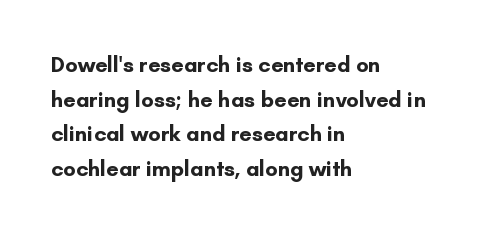
Q: Is the text bold? A: Yes.
Q: Is the text italic (slanted)? A: No, it is upright.
Q: Is the text underlined? A: No.
Q: How is the paragraph aligned? A: Left-aligned.
Q: Is the spacing between letters normal or unusually wide? A: Normal.
Q: Is the spacing between lines tight, normal or loose? A: Normal.
